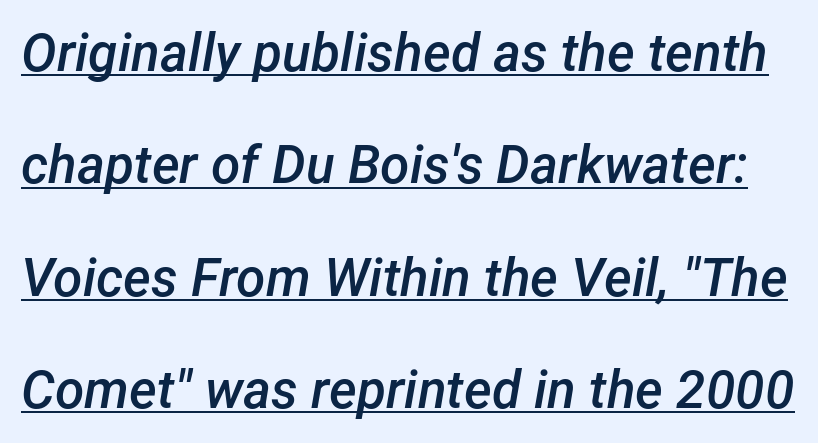
Q: Is the text bold? A: Semi-bold.
Q: Is the text italic (slanted)? A: Yes, it leans right by about 12 degrees.
Q: Is the text underlined? A: Yes.
Q: Is the spacing between letters normal or unusually wide? A: Normal.
Q: Is the spacing between lines tight, normal or loose? A: Loose.
Q: Width (condensed, normal, or wide)? A: Normal.
Q: Stroke contrast? A: Low.
Q: x-height? A: Medium.
Q: Monospaced? A: No.
